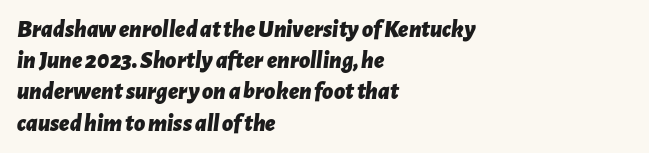
Q: Is the text bold? A: Yes.
Q: Is the text italic (slanted)? A: Yes, it leans right by about 7 degrees.
Q: Is the text underlined? A: No.
Q: How is the paragraph aligned? A: Left-aligned.
Q: Is the spacing between letters normal or unusually wide? A: Normal.
Q: Is the spacing between lines tight, normal or loose? A: Normal.
